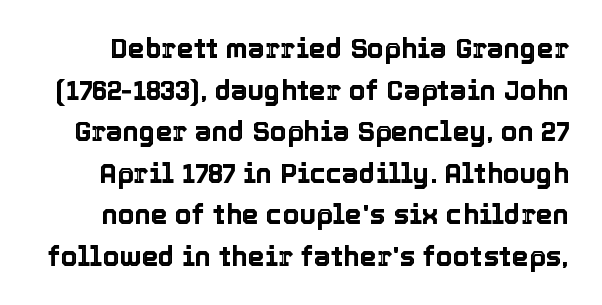
The lettering holds an erect, upright posture throughout. The string is rendered with underlining switched off. The passage shown has conventional tracking throughout. The passage shown stacks its lines at a standard gap.
